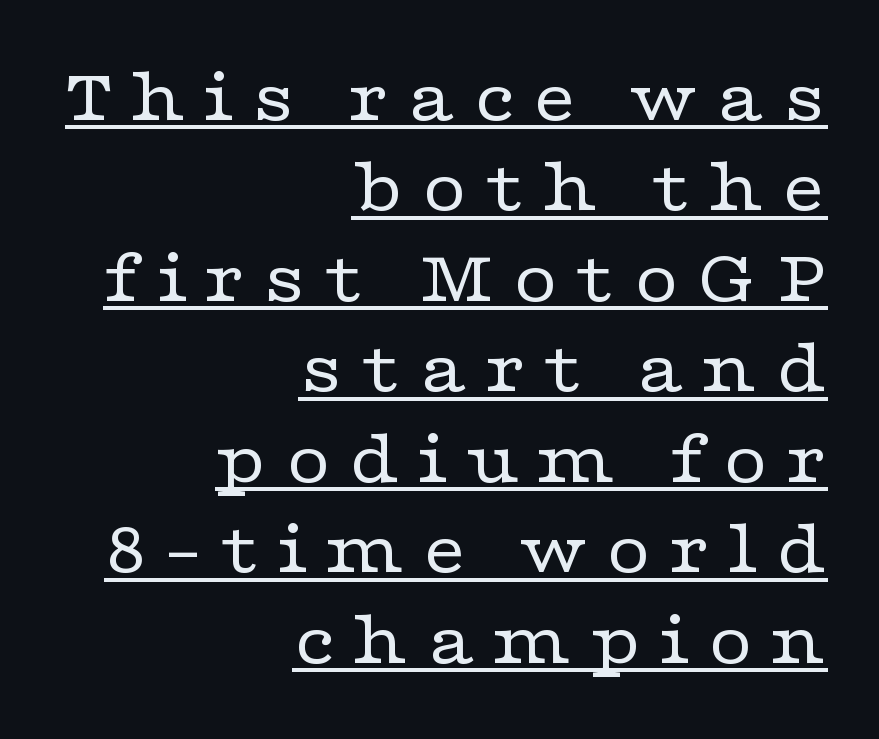
Leftover space on each line is placed entirely before the opening word. Tracking value appears strongly positive — letters spread wide. The passage shown is not bold in any degree. This is serif lettering, the kind often seen in printed books. A typographer would call this underscored text. These lines are rendered in a variable-pitch font.
